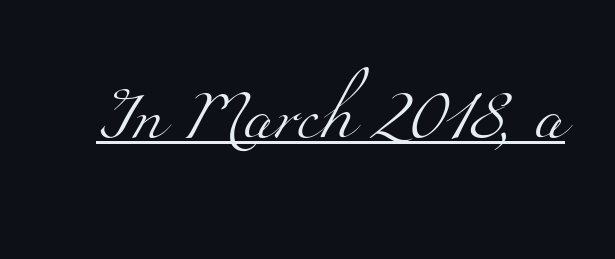
The image shows 50 px light, wide type; set normal letter spacing, underlined; medium stroke contrast and a small x-height.
